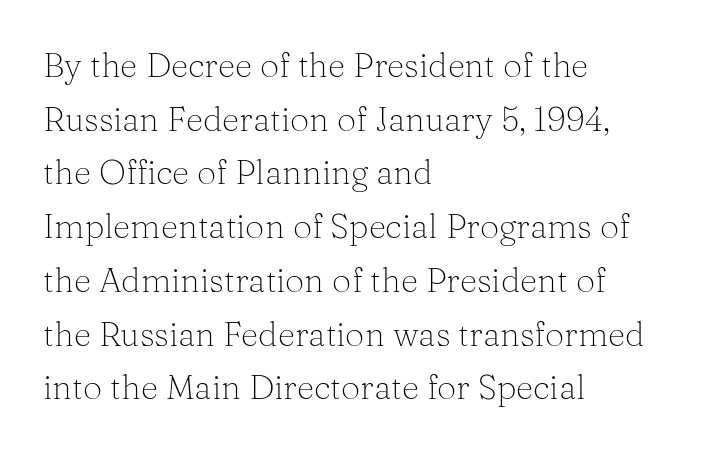
The image shows 34 px light serif type, upright; set left-aligned, normal line spacing (1.58x), normal letter spacing, not underlined; medium stroke contrast and a medium x-height.
